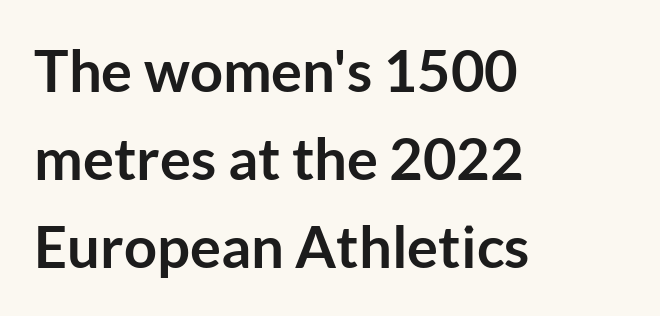
The image shows 58 px semibold sans-serif type, upright; set left-aligned, normal line spacing (1.52x), normal letter spacing, not underlined; low stroke contrast and a medium x-height.
